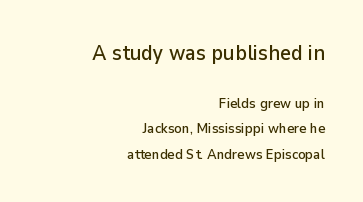
The image shows 21 px text type, upright; set right-aligned, line spacing 1.82x, normal letter spacing, not underlined; the first (top) block is 1.5x larger.
